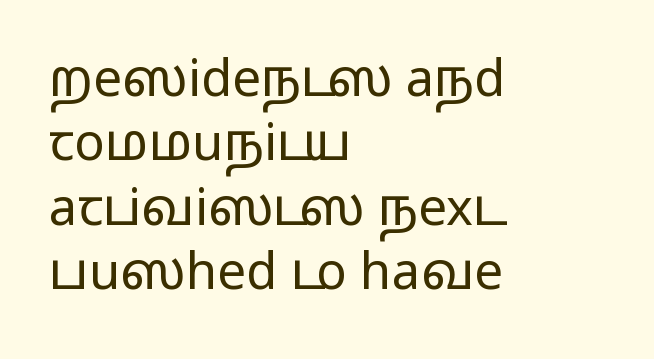
{"serif": "no", "italic": "no", "bold": "no", "weight": "light", "width": "wide", "stroke_contrast": "low", "x_height": "medium", "monospaced": "no", "underline": "no", "align": "left", "line_spacing": "normal", "line_spacing_ratio": 1.26, "letter_spacing": "normal", "letter_spacing_em": 0.0, "glyph_px": 51}
